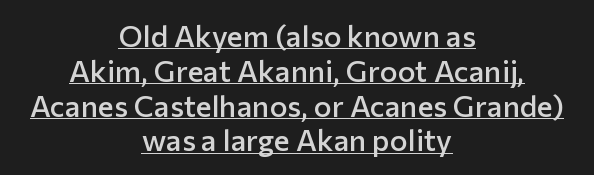
{"serif": "no", "italic": "no", "bold": "semi", "weight": "semibold", "width": "normal", "stroke_contrast": "low", "x_height": "medium", "monospaced": "no", "underline": "yes", "align": "center", "line_spacing_ratio": 1.16, "letter_spacing": "normal", "letter_spacing_em": 0.0, "glyph_px": 30}
